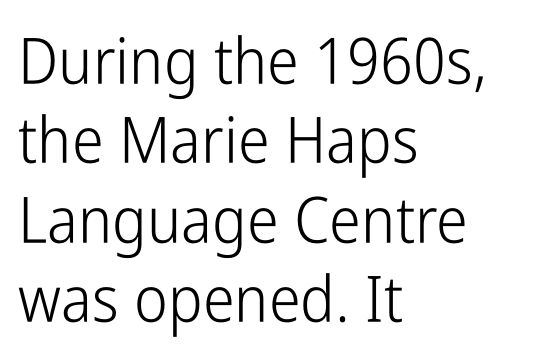
Q: Is the text bold? A: No.
Q: Is the text italic (slanted)? A: No, it is upright.
Q: Is the typeface a serif or a sans-serif typeface? A: Sans-serif.
Q: Is the text underlined? A: No.
Q: How is the paragraph aligned? A: Left-aligned.
Q: Is the spacing between letters normal or unusually wide? A: Normal.
Q: Width (condensed, normal, or wide)? A: Condensed.
Q: Stroke contrast? A: Low.
Q: x-height? A: Medium.
Q: Monospaced? A: No.
